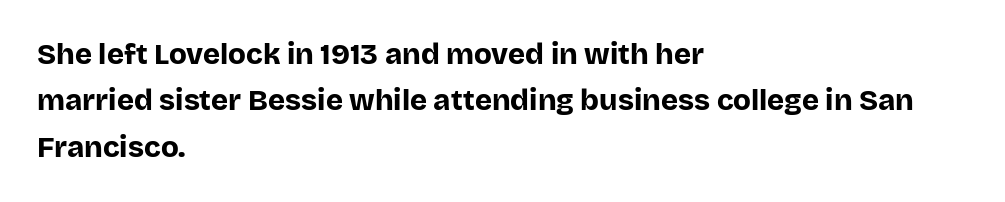
Leading: standard. Are there feet on the stems? There aren't — it's a sans. The lines in this sample share a left origin and differ only in where they stop. Italic? Not at all — the glyphs are vertical.
